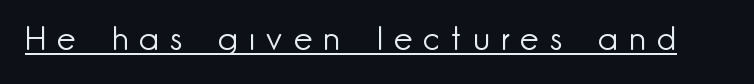
{"serif": "no", "italic": "no", "bold": "no", "weight": "light", "width": "normal", "stroke_contrast": "low", "x_height": "small", "monospaced": "no", "underline": "yes", "letter_spacing": "wide", "letter_spacing_em": 0.35, "glyph_px": 33}
